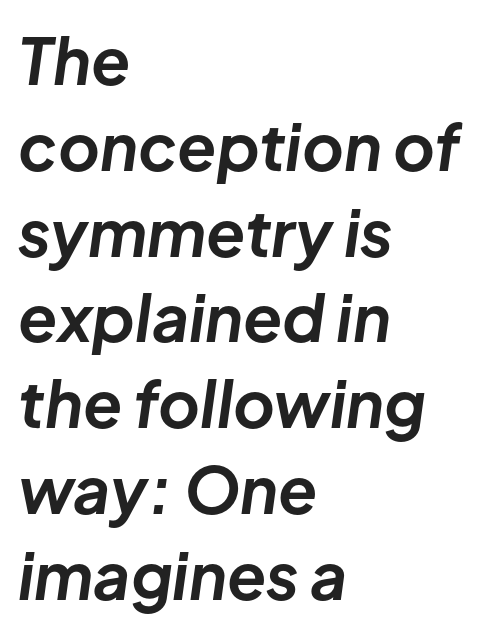
Is this a fixed-width face? No — the glyphs have proportional, varying widths. A typesetter would call this zero additional tracking. Compared with ordinary roman type, these characters are visibly tilted. Chunky letters — that's bold for sure. Notice how the passage keeps a crisp vertical edge on the left only.
